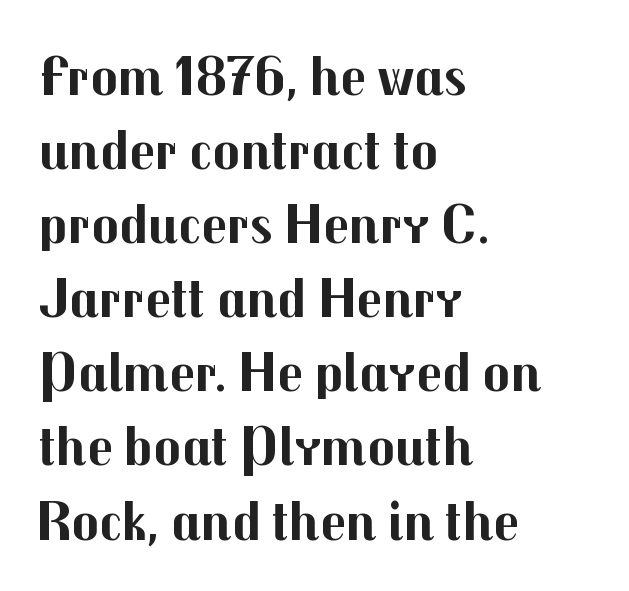
The image shows 57 px bold sans-serif type, upright; set left-aligned, normal line spacing (1.3x), normal letter spacing, not underlined; medium stroke contrast and a medium x-height.
